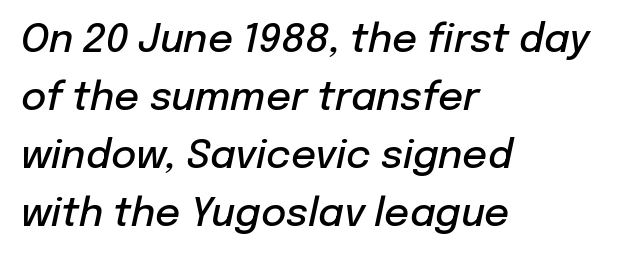
Typographic density is moderately raised because the face is semibold. Plain, unruled lines of type. The ragged edge is on the right, which tells us the setting is flush left. Slant detected: the letters are inclined. Proportional: the letters do not fall into vertical columns. Students, observe: this is what conventionally led text looks like.
